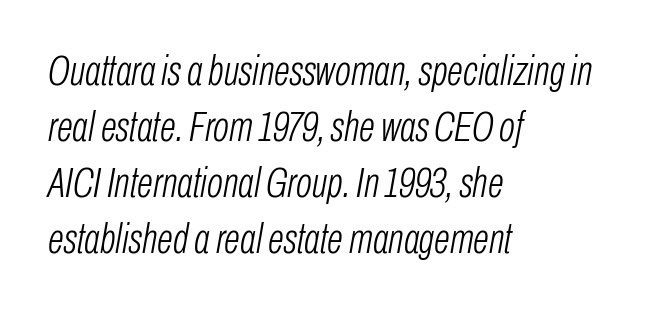
The image shows 42 px light, condensed type, italic (leaning right); set left-aligned, normal line spacing (1.33x), normal letter spacing, not underlined; low stroke contrast and a medium x-height.
